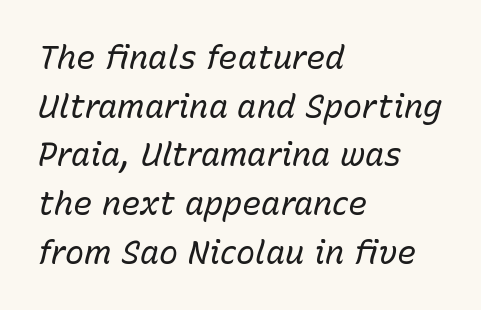
The image shows 32 px regular-weight type, italic (leaning right); set left-aligned, normal line spacing (1.52x), normal letter spacing, not underlined; low stroke contrast and a medium x-height.
